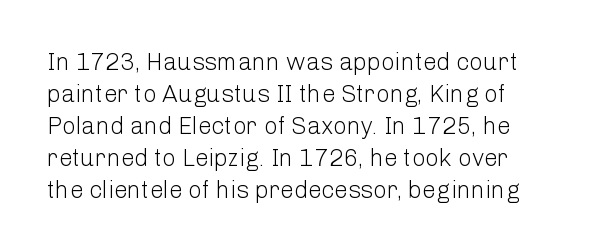
Q: Is the text bold? A: No.
Q: Is the text italic (slanted)? A: No, it is upright.
Q: Is the text underlined? A: No.
Q: Is the spacing between letters normal or unusually wide? A: Normal.
Q: Is the spacing between lines tight, normal or loose? A: Normal.
